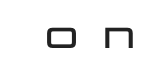
The gaps between neighbouring characters are conspicuously large. Honestly, there is no underline to notice here at all. Is this a sans? Yes — the strokes have no serifs. Do the characters align in a grid? No, the font is proportional. If you drew a line through each stem, it would be perfectly vertical.
